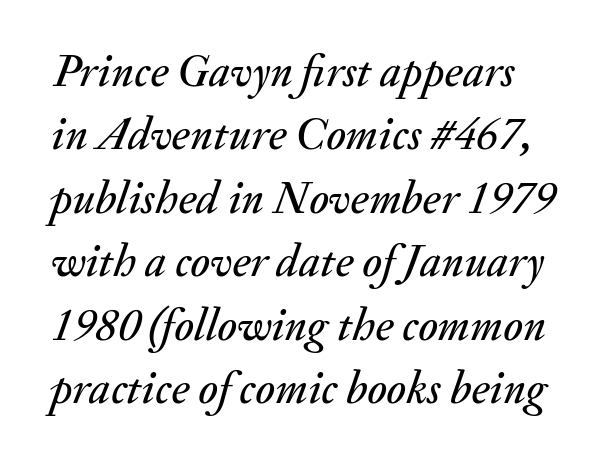
Q: Is the text italic (slanted)? A: Yes, it leans right by about 20 degrees.
Q: Is the text underlined? A: No.
Q: Is the spacing between letters normal or unusually wide? A: Normal.
Q: Is the spacing between lines tight, normal or loose? A: Normal.
Q: Width (condensed, normal, or wide)? A: Normal.
Q: Stroke contrast? A: Medium.
Q: x-height? A: Small.
Q: Monospaced? A: No.
